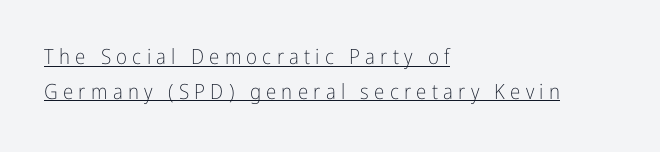
Display-style spreading of the glyphs; the letterfit is very open. The font's upright variant was chosen for this text. Summary of weight: not heavy and not bold. Like a heading marked for emphasis, these lines bear an underscore. One-word summary of the alignment: left. The designer left line spacing at the default.
